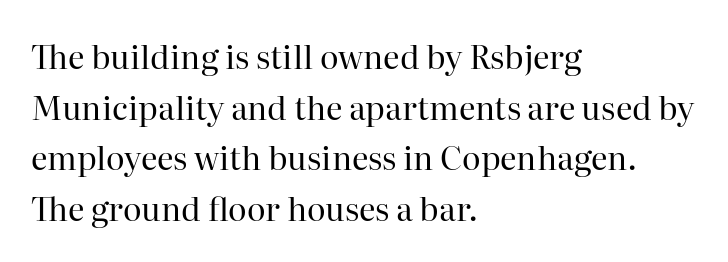
{"serif": "yes", "italic": "no", "bold": "no", "weight": "regular", "width": "normal", "stroke_contrast": "high", "x_height": "medium", "monospaced": "no", "underline": "no", "align": "left", "line_spacing": "normal", "line_spacing_ratio": 1.58, "letter_spacing": "normal", "letter_spacing_em": 0.0, "glyph_px": 32}
